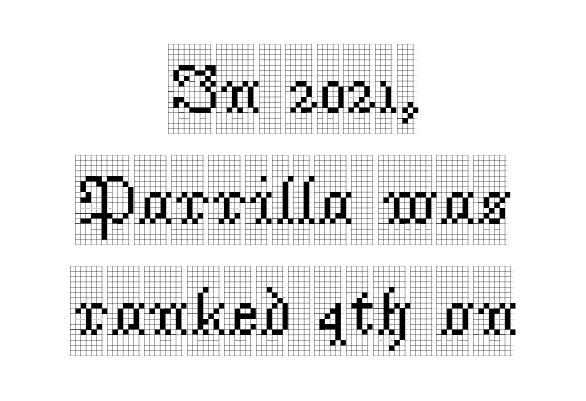
The image shows 69 px condensed serif type, upright; set centered, normal line spacing (1.61x), normal letter spacing, not underlined; a large x-height.
